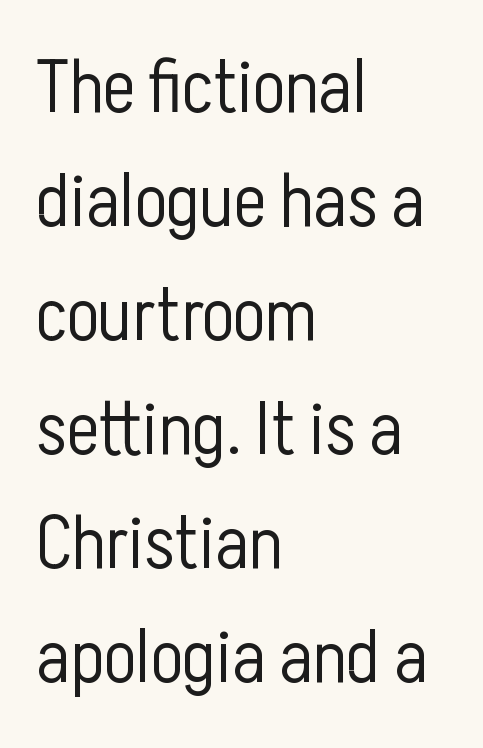
{"serif": "no", "italic": "no", "bold": "no", "weight": "light", "width": "condensed", "stroke_contrast": "low", "x_height": "medium", "monospaced": "no", "underline": "no", "align": "left", "line_spacing": "normal", "line_spacing_ratio": 1.5, "letter_spacing": "normal", "letter_spacing_em": 0.0, "glyph_px": 76}
